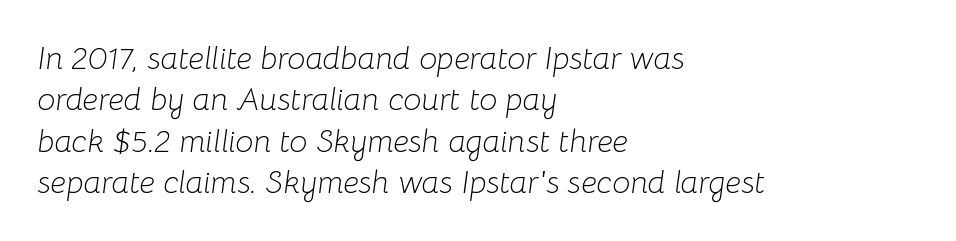
The image shows 32 px light type, italic (leaning right); set left-aligned, normal line spacing (1.29x), normal letter spacing, not underlined; low stroke contrast and a medium x-height.
